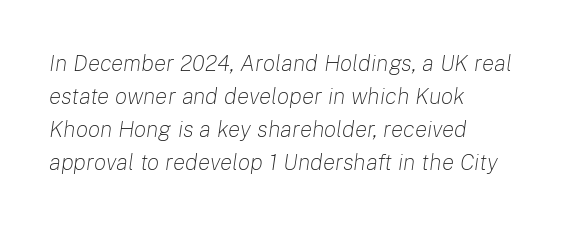
The image shows 23 px text type, italic (leaning right); set left-aligned, normal line spacing (1.44x), normal letter spacing, not underlined.
